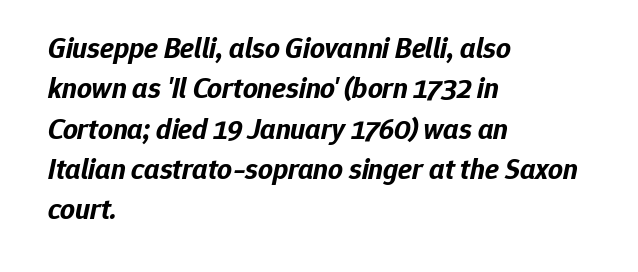
The image shows 29 px bold type, italic (leaning right); set left-aligned, normal line spacing (1.39x), normal letter spacing, not underlined; low stroke contrast and a medium x-height.
